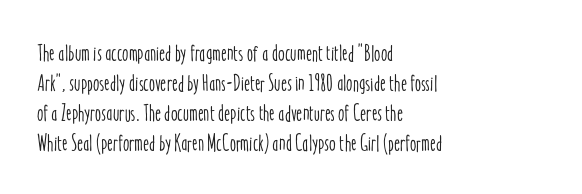
{"italic": "no", "underline": "no", "align": "left", "line_spacing": "normal", "line_spacing_ratio": 1.3, "letter_spacing": "normal", "letter_spacing_em": 0.0, "glyph_px": 23}
